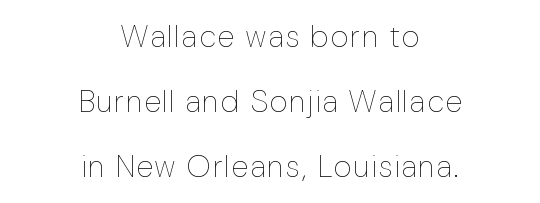
The image shows 31 px thin, condensed type, upright; set centered, loose line spacing (2.09x), not underlined; low stroke contrast and a medium x-height.
